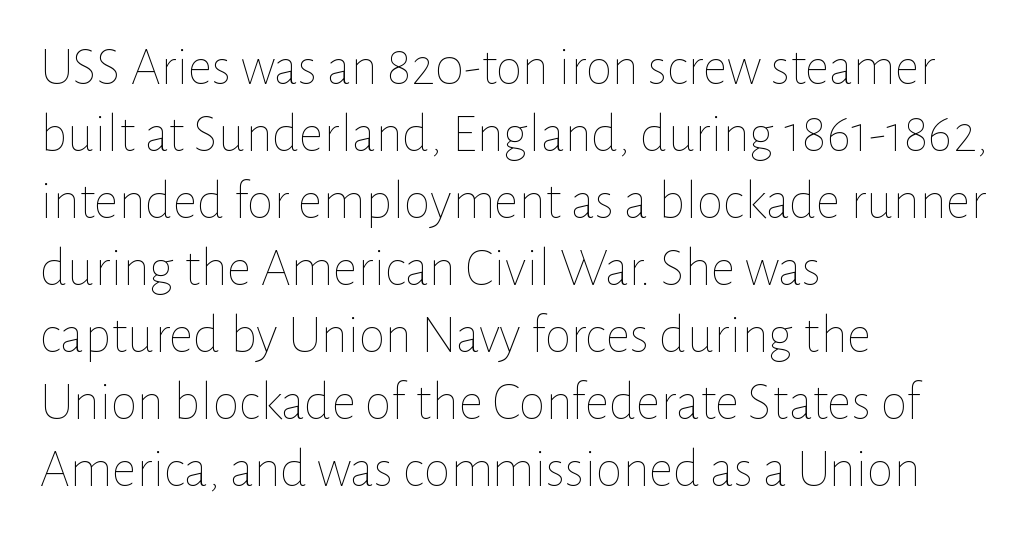
The image shows 54 px thin type, upright; set left-aligned, line spacing 1.24x, normal letter spacing, not underlined; low stroke contrast and a medium x-height.
